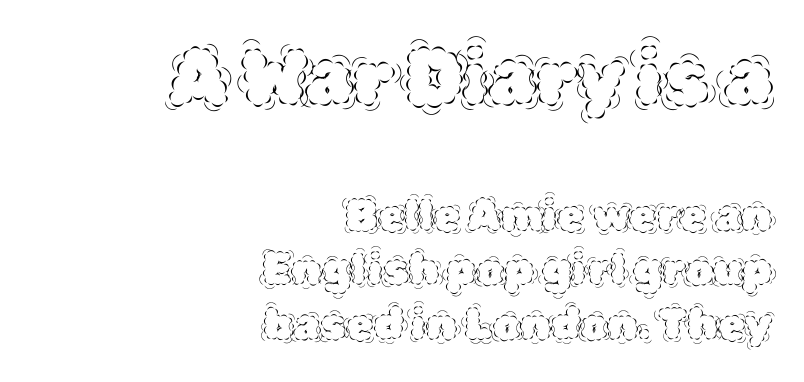
These two chunks differ in scale, with the top chunk taking the larger measure. Line ends are locked; line starts wander. Compared with a typical body face, this is equally light or lighter still. These lines are rendered in a variable-pitch font. Glyph-to-glyph distance matches everyday printed text.
